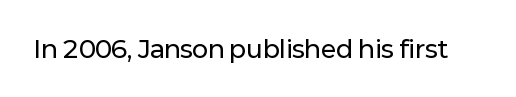
{"italic": "no", "underline": "no", "letter_spacing": "normal", "letter_spacing_em": 0.0, "glyph_px": 24}
